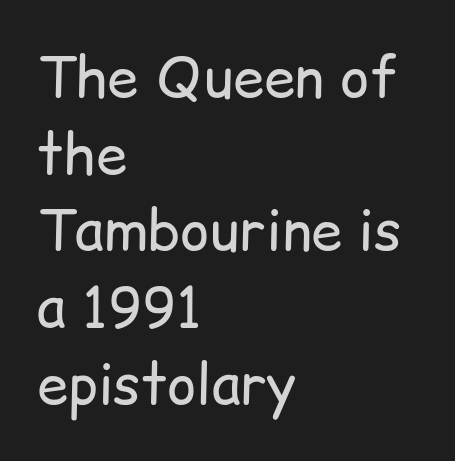
Q: Is the text bold? A: No.
Q: Is the text italic (slanted)? A: No, it is upright.
Q: Is the typeface a serif or a sans-serif typeface? A: Sans-serif.
Q: Is the text underlined? A: No.
Q: How is the paragraph aligned? A: Left-aligned.
Q: Is the spacing between letters normal or unusually wide? A: Normal.
Q: Is the spacing between lines tight, normal or loose? A: Normal.
Q: Width (condensed, normal, or wide)? A: Normal.
Q: Stroke contrast? A: Low.
Q: x-height? A: Medium.
Q: Monospaced? A: No.
